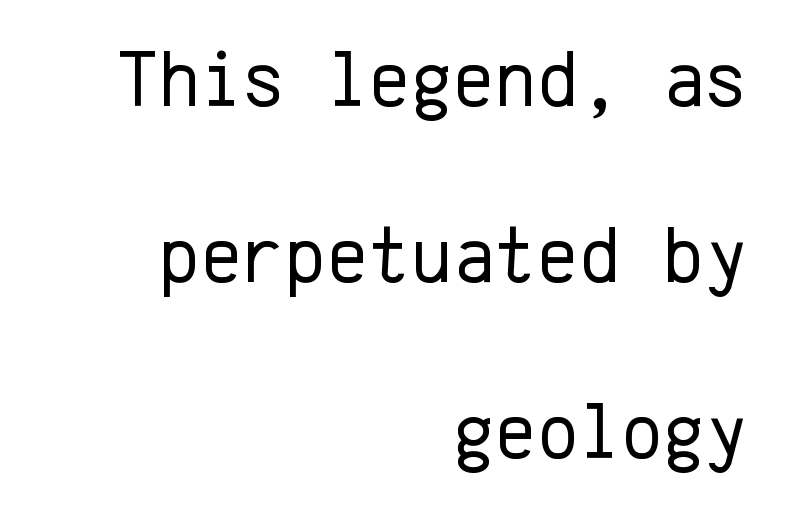
The image shows 80 px regular-weight sans-serif type, upright, monospaced; set right-aligned, loose line spacing (2.2x), normal letter spacing, not underlined; low stroke contrast and a medium x-height.
